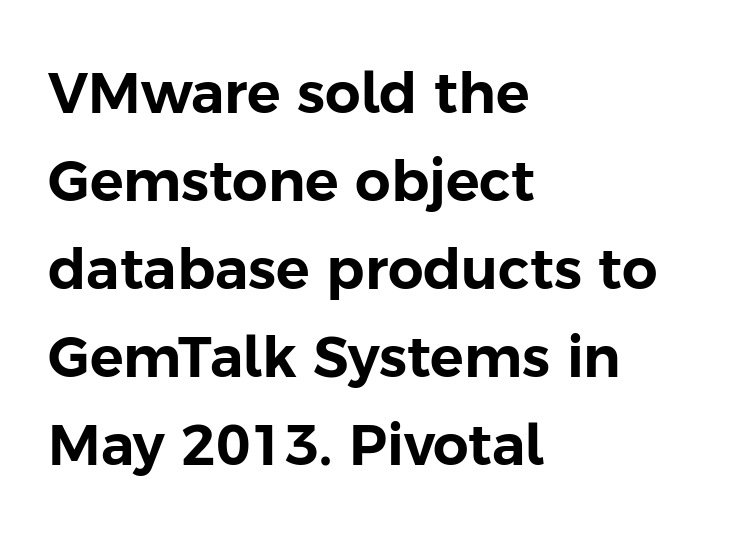
{"serif": "no", "italic": "no", "width": "normal", "stroke_contrast": "low", "x_height": "medium", "monospaced": "no", "underline": "no", "align": "left", "line_spacing": "normal", "line_spacing_ratio": 1.57, "letter_spacing": "normal", "letter_spacing_em": 0.0, "glyph_px": 56}
